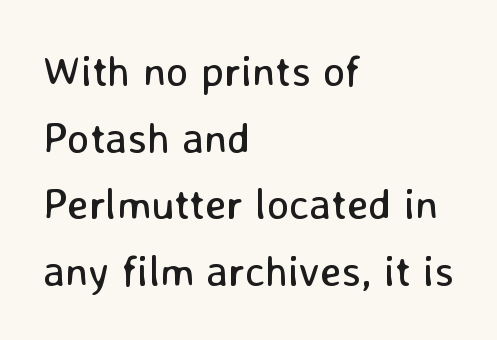
{"serif": "no", "italic": "no", "bold": "no", "weight": "regular", "width": "normal", "stroke_contrast": "low", "x_height": "medium", "monospaced": "no", "underline": "no", "align": "left", "line_spacing": "normal", "line_spacing_ratio": 1.55, "letter_spacing": "normal", "letter_spacing_em": 0.0, "glyph_px": 43}
